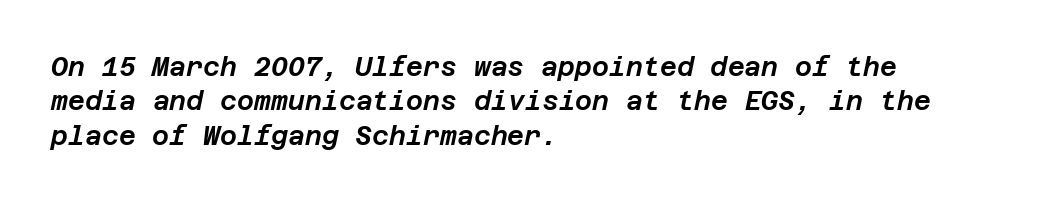
{"italic": "yes", "lean": "right", "slant_degrees": 12, "underline": "no", "align": "left", "line_spacing": "normal", "line_spacing_ratio": 1.32, "letter_spacing": "normal", "letter_spacing_em": 0.0, "glyph_px": 26}
